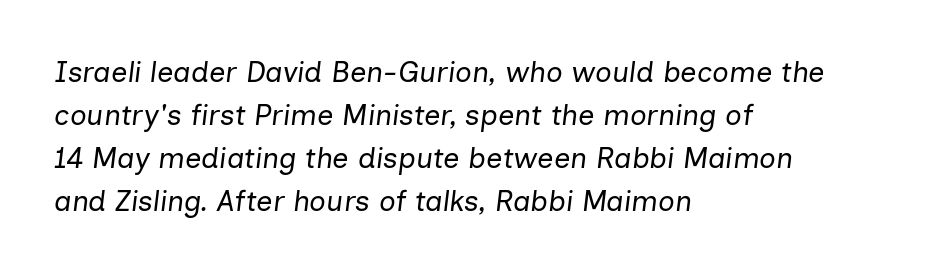
{"italic": "yes", "lean": "right", "slant_degrees": 7, "bold": "no", "weight": "regular", "width": "normal", "stroke_contrast": "low", "x_height": "medium", "monospaced": "no", "underline": "no", "align": "left", "line_spacing": "normal", "line_spacing_ratio": 1.48, "letter_spacing": "normal", "letter_spacing_em": 0.0, "glyph_px": 29}
